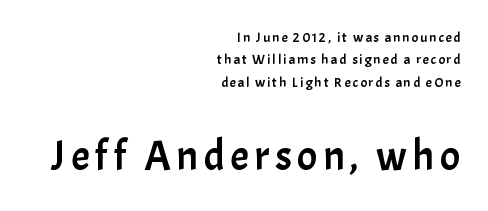
The image shows 42 px sans-serif type, upright; set right-aligned, normal line spacing (1.6x), not underlined; the second (bottom) block is 3.0x larger; low stroke contrast and a medium x-height.
